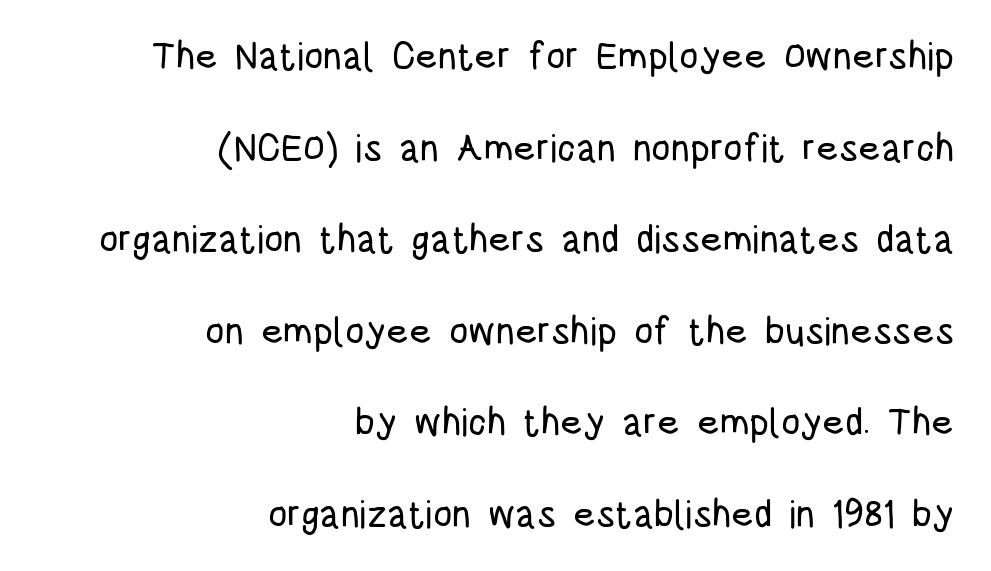
The image shows 38 px condensed sans-serif type, upright; set right-aligned, loose line spacing (2.41x), normal letter spacing, not underlined; low stroke contrast and a large x-height.
